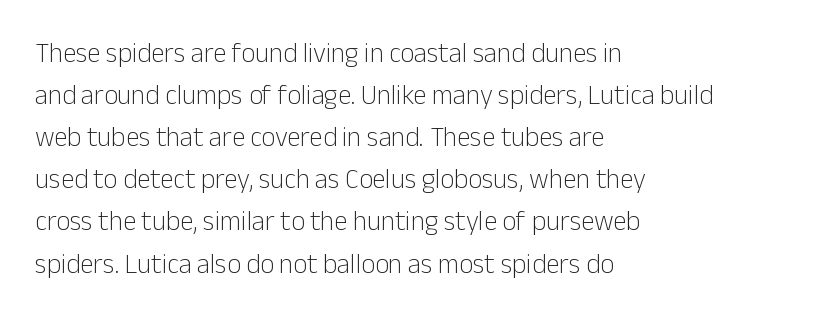
Q: Is the text bold? A: No.
Q: Is the text italic (slanted)? A: No, it is upright.
Q: Is the text underlined? A: No.
Q: How is the paragraph aligned? A: Left-aligned.
Q: Is the spacing between letters normal or unusually wide? A: Normal.
Q: Is the spacing between lines tight, normal or loose? A: Normal.
